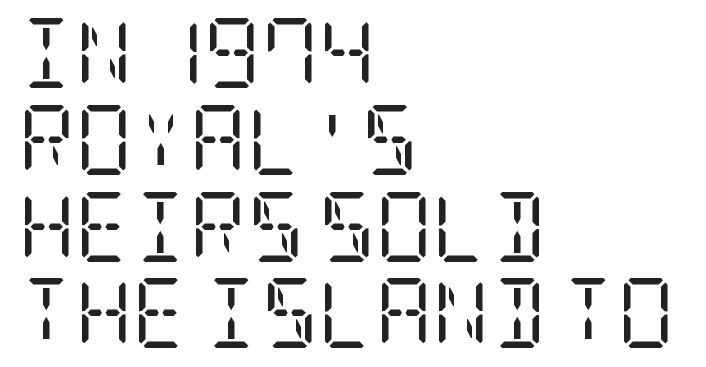
The characters display serif detailing at their extremities. Counters stay open thanks to moderate or lighter strokes. Posture: straight, roman, zero tilt. A classic flush-left, rag-right setting is used for this passage. Rule under the text: the space is simply empty. Is the letter spacing exaggerated? No — it looks like the ordinary default.
